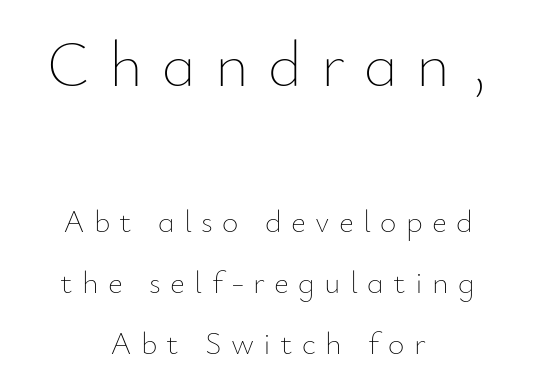
Q: Is the text bold? A: No.
Q: Is the text italic (slanted)? A: No, it is upright.
Q: Is the text underlined? A: No.
Q: How is the paragraph aligned? A: Centered.
Q: Is the spacing between letters normal or unusually wide? A: Unusually wide.
Q: Is the spacing between lines tight, normal or loose? A: Loose.
Q: Which block of text is set in a larger size, the first (top) or the second (bottom)? A: The first (top) one.
Q: Width (condensed, normal, or wide)? A: Normal.
Q: Stroke contrast? A: Low.
Q: x-height? A: Small.
Q: Monospaced? A: No.
